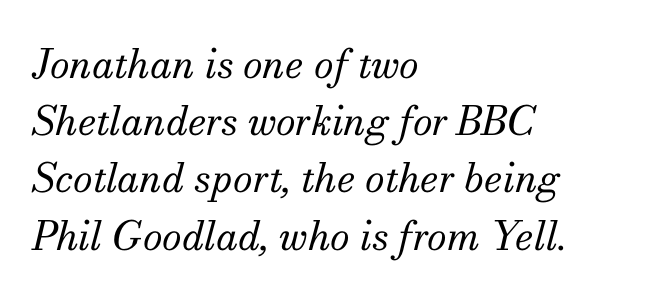
Q: Is the text bold? A: No.
Q: Is the text italic (slanted)? A: Yes, it leans right by about 13 degrees.
Q: Is the typeface a serif or a sans-serif typeface? A: Serif.
Q: Is the text underlined? A: No.
Q: How is the paragraph aligned? A: Left-aligned.
Q: Is the spacing between letters normal or unusually wide? A: Normal.
Q: Is the spacing between lines tight, normal or loose? A: Normal.
Q: Width (condensed, normal, or wide)? A: Normal.
Q: Stroke contrast? A: Medium.
Q: x-height? A: Small.
Q: Monospaced? A: No.
